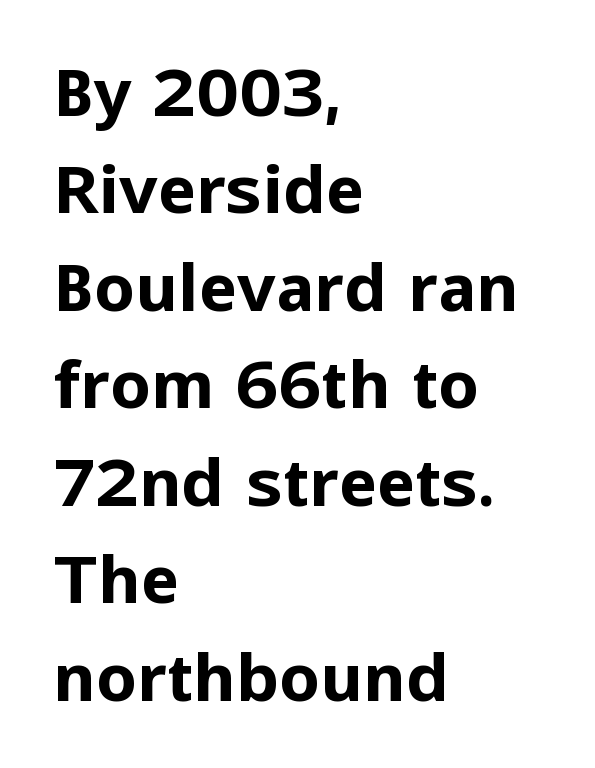
Q: Is the text bold? A: Yes.
Q: Is the text italic (slanted)? A: No, it is upright.
Q: Is the typeface a serif or a sans-serif typeface? A: Sans-serif.
Q: Is the text underlined? A: No.
Q: How is the paragraph aligned? A: Left-aligned.
Q: Is the spacing between letters normal or unusually wide? A: Normal.
Q: Is the spacing between lines tight, normal or loose? A: Normal.
Q: Width (condensed, normal, or wide)? A: Normal.
Q: Stroke contrast? A: Low.
Q: x-height? A: Medium.
Q: Monospaced? A: No.
